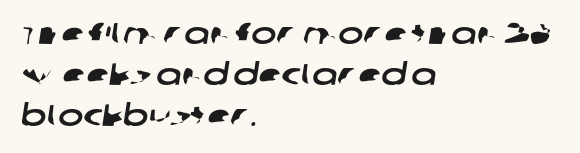
Q: Is the typeface a serif or a sans-serif typeface? A: Sans-serif.
Q: Is the text underlined? A: No.
Q: How is the paragraph aligned? A: Left-aligned.
Q: Is the spacing between letters normal or unusually wide? A: Normal.
Q: Is the spacing between lines tight, normal or loose? A: Normal.
Q: Width (condensed, normal, or wide)? A: Wide.
Q: Stroke contrast? A: Low.
Q: x-height? A: Large.
Q: Monospaced? A: No.
